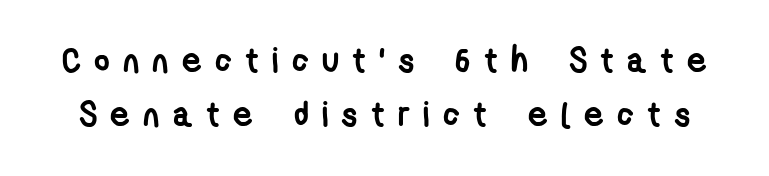
The image shows 34 px semibold, condensed sans-serif type; set normal line spacing (1.59x), unusually wide letter spacing (+0.39 em), not underlined; low stroke contrast and a medium x-height.
